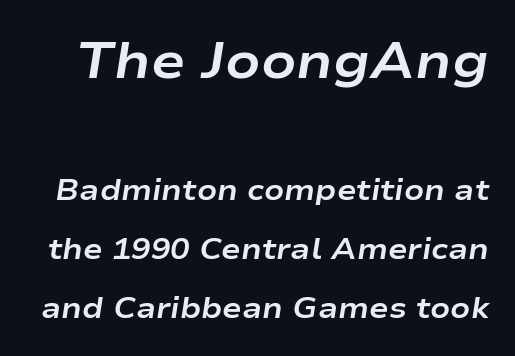
Nobody touched the tracking dial on this one. The axis of the letterforms is tilted away from vertical. A typesetter would call this proportional, since set widths differ per character. Strokes here are thick enough to call this a true bold. Descenders hang freely into open space.
